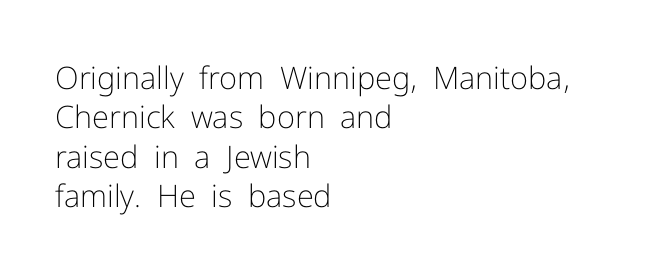
The leading is moderate, giving the passage an even texture. Notice how the passage keeps a crisp vertical edge on the left only. Ascenders rise straight up at ninety degrees. This rendering features lettering with no underline. Does the type have serifs? No, each stem ends abruptly. The letters advance in unequal steps, a hallmark of proportional type.
